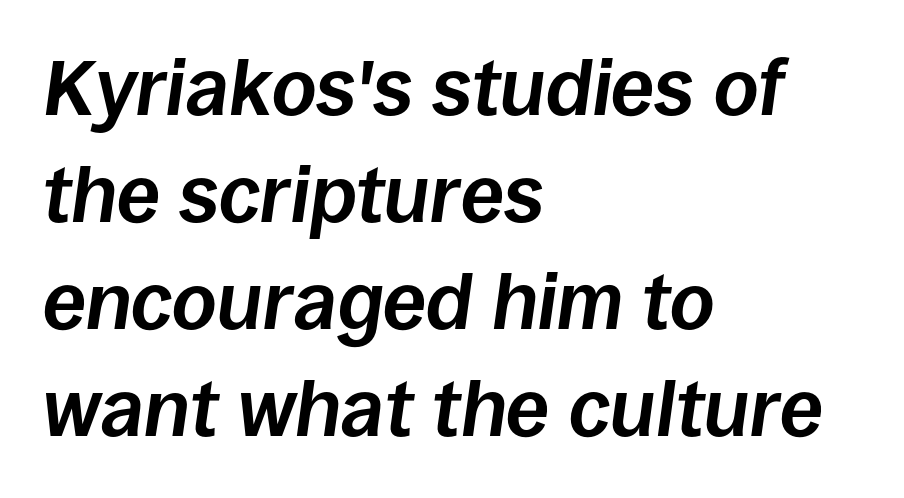
{"italic": "yes", "lean": "right", "slant_degrees": 8, "bold": "yes", "weight": "bold", "width": "normal", "stroke_contrast": "low", "x_height": "large", "monospaced": "no", "underline": "no", "align": "left", "line_spacing": "normal", "line_spacing_ratio": 1.37, "letter_spacing": "normal", "letter_spacing_em": 0.0, "glyph_px": 78}
